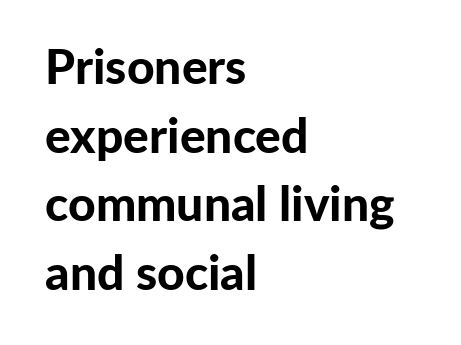
Q: Is the text bold? A: Yes.
Q: Is the text italic (slanted)? A: No, it is upright.
Q: Is the typeface a serif or a sans-serif typeface? A: Sans-serif.
Q: Is the text underlined? A: No.
Q: How is the paragraph aligned? A: Left-aligned.
Q: Is the spacing between letters normal or unusually wide? A: Normal.
Q: Is the spacing between lines tight, normal or loose? A: Normal.
Q: Width (condensed, normal, or wide)? A: Normal.
Q: Stroke contrast? A: Low.
Q: x-height? A: Medium.
Q: Monospaced? A: No.
